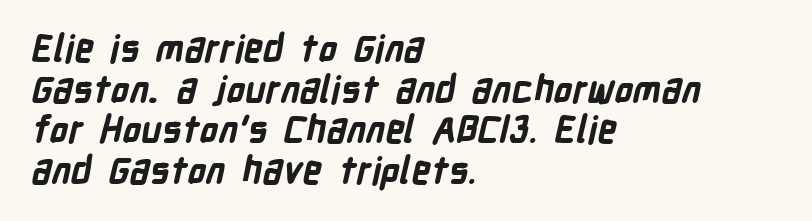
Looks like regular typesetting: each glyph gets only the width it needs. Line beginnings align vertically; line endings do not. Set as a true bold cut, around the 700 mark. Students, observe: this is what under-led, compact text looks like. Letterform terminals end flat and unadorned throughout the passage. In terms of letterspacing, this is plain default setting.
